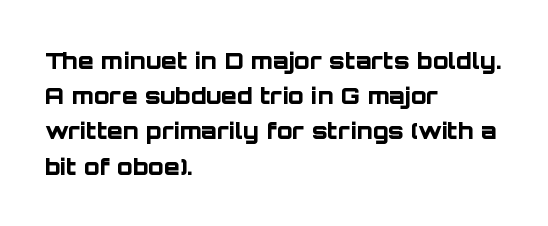
Q: Is the text bold? A: Yes.
Q: Is the text italic (slanted)? A: No, it is upright.
Q: Is the text underlined? A: No.
Q: How is the paragraph aligned? A: Left-aligned.
Q: Is the spacing between letters normal or unusually wide? A: Normal.
Q: Is the spacing between lines tight, normal or loose? A: Normal.
